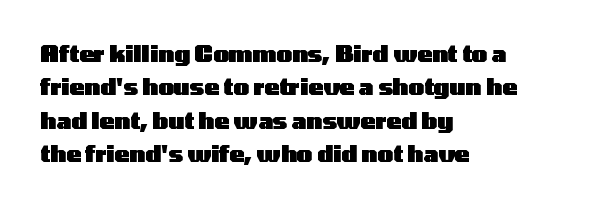
{"italic": "no", "bold": "yes", "underline": "no", "align": "left", "line_spacing": "normal", "line_spacing_ratio": 1.52, "letter_spacing": "normal", "letter_spacing_em": 0.0, "glyph_px": 22}
